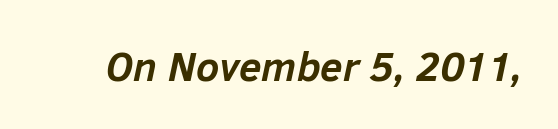
The image shows 41 px semibold type, italic (leaning right); set normal letter spacing, not underlined; low stroke contrast and a medium x-height.
